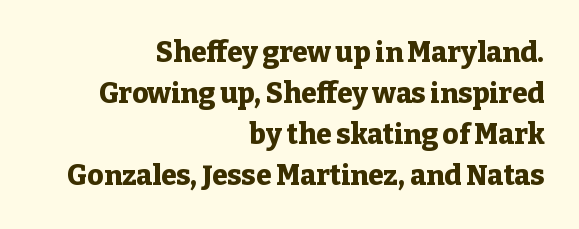
Quick note: underline off. Compared with an ordinary text face, these strokes are far heavier — a full bold. Each new line begins a customary step beneath the previous one. Font category for this specimen: serif. Do the characters align in a grid? No, the font is proportional. In CSS terms this would be text-align: right.
